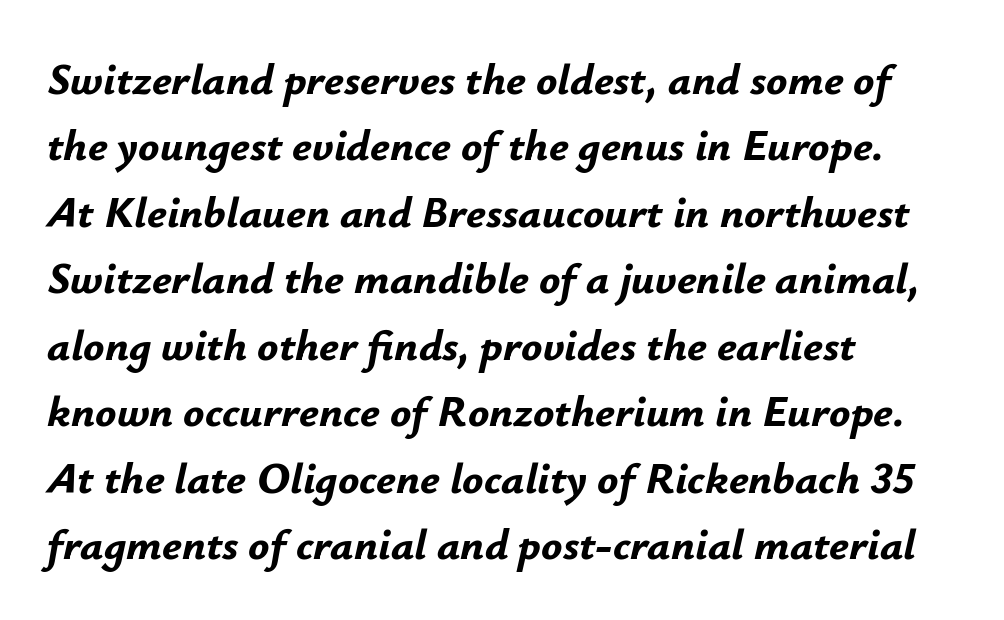
Q: Is the text bold? A: Yes.
Q: Is the text italic (slanted)? A: Yes, it leans right by about 12 degrees.
Q: Is the text underlined? A: No.
Q: How is the paragraph aligned? A: Left-aligned.
Q: Is the spacing between letters normal or unusually wide? A: Normal.
Q: Is the spacing between lines tight, normal or loose? A: Normal.
Q: Width (condensed, normal, or wide)? A: Normal.
Q: Stroke contrast? A: Low.
Q: x-height? A: Small.
Q: Monospaced? A: No.
